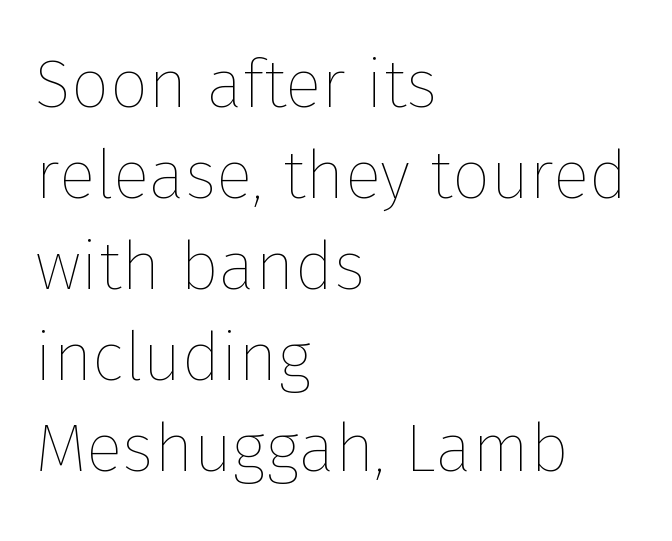
Each line starts at the same left margin while the right side varies. Words float on clear page, feet unadorned. Is this a heavy cut? Hardly; it is regular or lighter. No extra tracking has been applied to these lines. This sample keeps an unexceptional amount of space between lines.
